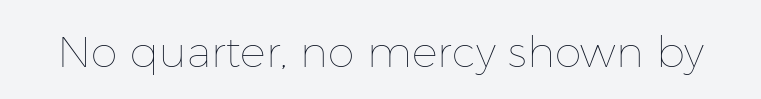
{"italic": "no", "bold": "no", "weight": "thin", "width": "normal", "stroke_contrast": "low", "x_height": "medium", "monospaced": "no", "underline": "no", "letter_spacing": "normal", "letter_spacing_em": 0.0, "glyph_px": 43}
